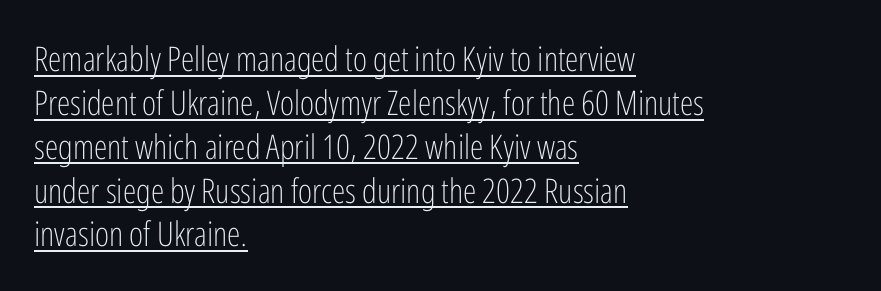
The image shows 34 px light, condensed sans-serif type, upright; set left-aligned, normal line spacing (1.29x), normal letter spacing, underlined; low stroke contrast and a medium x-height.
